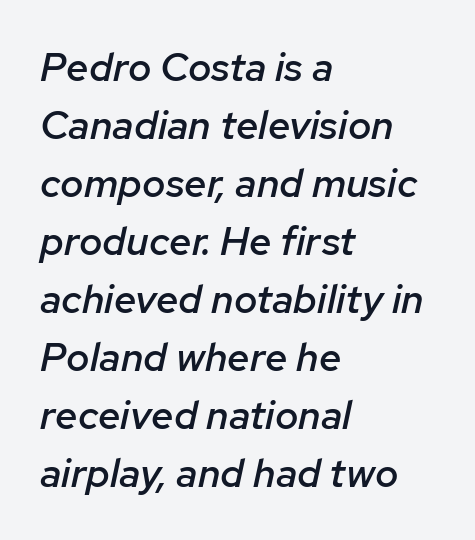
{"italic": "yes", "lean": "right", "slant_degrees": 12, "bold": "semi", "weight": "semibold", "width": "normal", "stroke_contrast": "low", "x_height": "medium", "monospaced": "no", "underline": "no", "align": "left", "line_spacing": "normal", "line_spacing_ratio": 1.45, "letter_spacing": "normal", "letter_spacing_em": 0.0, "glyph_px": 40}
